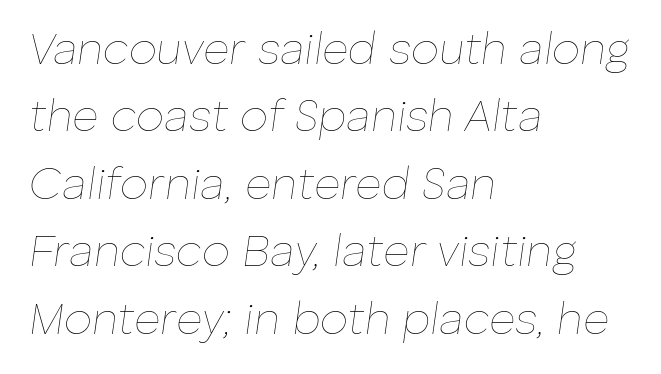
{"italic": "yes", "lean": "right", "slant_degrees": 8, "bold": "no", "weight": "thin", "width": "normal", "stroke_contrast": "low", "x_height": "medium", "monospaced": "no", "underline": "no", "align": "left", "line_spacing": "normal", "line_spacing_ratio": 1.5, "letter_spacing": "normal", "letter_spacing_em": 0.0, "glyph_px": 45}
